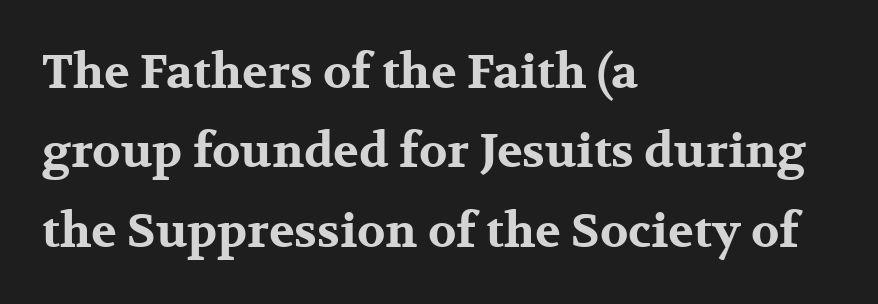
This is heavy type, rendered in bold. Glyph-to-glyph distance matches everyday printed text. The lines sit at an ordinary, default distance from one another. It's the straight-up-and-down kind of type.
